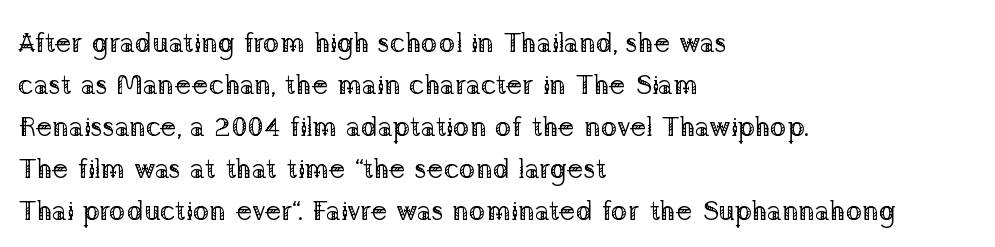
The image shows 28 px regular-weight serif type, upright; set left-aligned, normal line spacing (1.5x), normal letter spacing, not underlined; low stroke contrast and a medium x-height.
